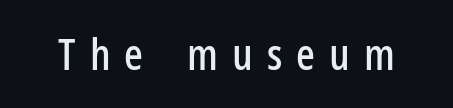
{"serif": "no", "italic": "no", "width": "condensed", "stroke_contrast": "low", "x_height": "medium", "monospaced": "no", "underline": "no", "letter_spacing": "wide", "letter_spacing_em": 0.32, "glyph_px": 44}
